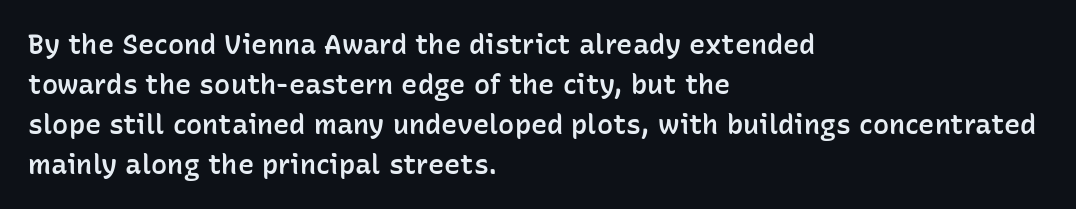
{"italic": "no", "bold": "semi", "underline": "no", "align": "left", "line_spacing": "normal", "line_spacing_ratio": 1.48, "letter_spacing": "normal", "letter_spacing_em": 0.0, "glyph_px": 27}
